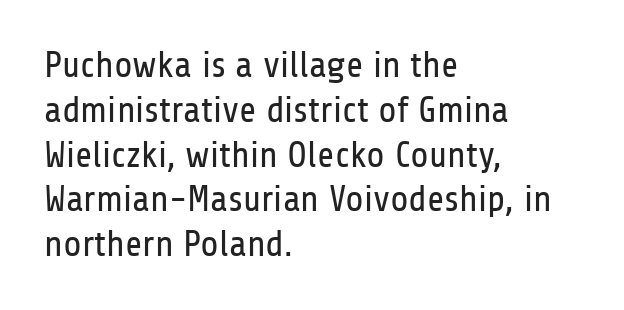
The image shows 37 px regular-weight, condensed sans-serif type, upright; set left-aligned, line spacing 1.21x, normal letter spacing, not underlined; low stroke contrast and a medium x-height.
